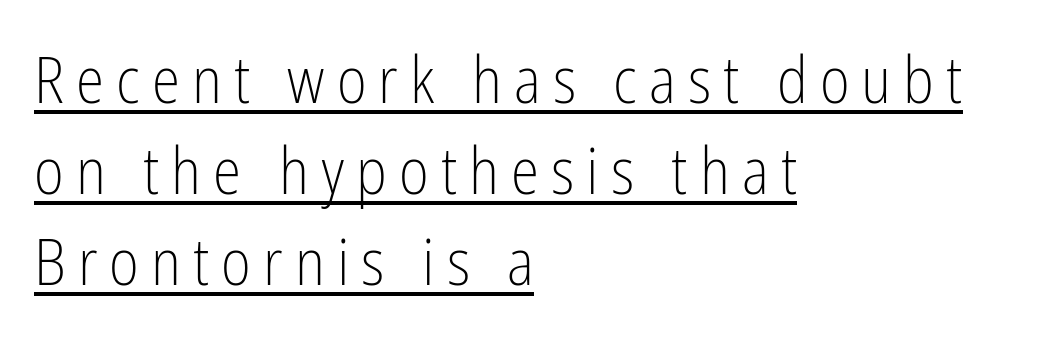
Q: Is the text bold? A: No.
Q: Is the text italic (slanted)? A: No, it is upright.
Q: Is the typeface a serif or a sans-serif typeface? A: Sans-serif.
Q: Is the text underlined? A: Yes.
Q: How is the paragraph aligned? A: Left-aligned.
Q: Is the spacing between lines tight, normal or loose? A: Normal.
Q: Width (condensed, normal, or wide)? A: Condensed.
Q: Stroke contrast? A: Low.
Q: x-height? A: Medium.
Q: Monospaced? A: No.
